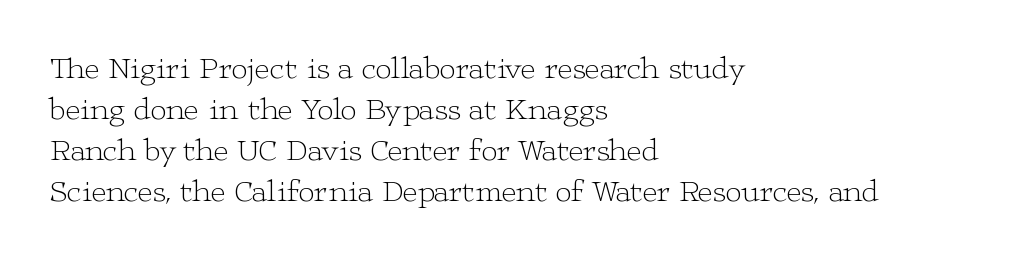
{"serif": "yes", "italic": "no", "bold": "no", "weight": "light", "width": "wide", "stroke_contrast": "low", "x_height": "medium", "monospaced": "no", "underline": "no", "align": "left", "line_spacing": "normal", "line_spacing_ratio": 1.28, "letter_spacing": "normal", "letter_spacing_em": 0.0, "glyph_px": 32}
